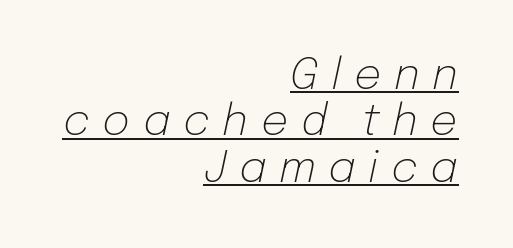
These lines are set flush right with a ragged left edge. Characters are canted at an angle relative to the baseline's perpendicular. The face used here is rendered with a markedly widened letterfit. This reads as an unemphasized weight, regular at the heaviest. Line spacing here is tight. Is this a fixed-width face? No — the glyphs have proportional, varying widths.
